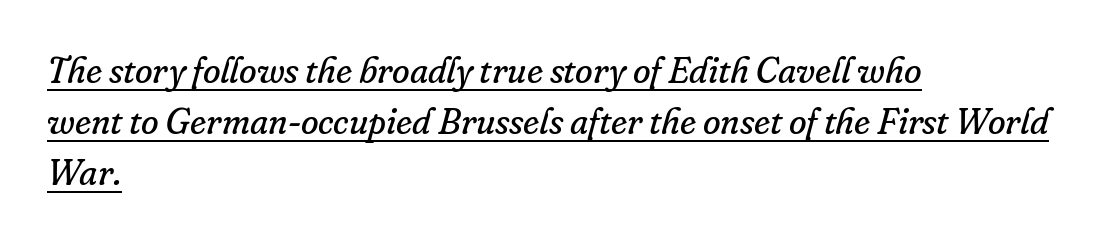
The image shows 36 px regular-weight serif type, italic (leaning right); set left-aligned, normal line spacing (1.41x), normal letter spacing, underlined; low stroke contrast and a small x-height.
